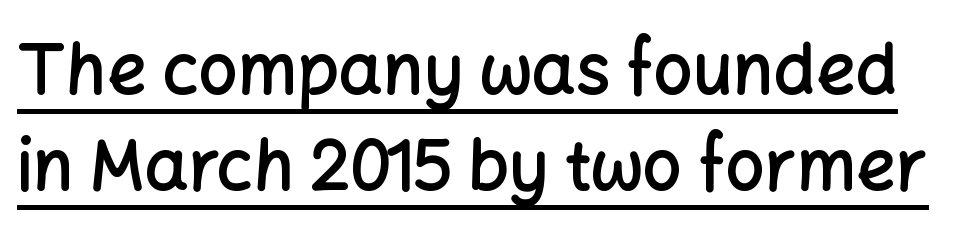
Q: Is the text bold? A: Semi-bold.
Q: Is the text italic (slanted)? A: No, it is upright.
Q: Is the typeface a serif or a sans-serif typeface? A: Sans-serif.
Q: Is the text underlined? A: Yes.
Q: Is the spacing between letters normal or unusually wide? A: Normal.
Q: Is the spacing between lines tight, normal or loose? A: Normal.
Q: Width (condensed, normal, or wide)? A: Normal.
Q: Stroke contrast? A: Low.
Q: x-height? A: Medium.
Q: Monospaced? A: No.
